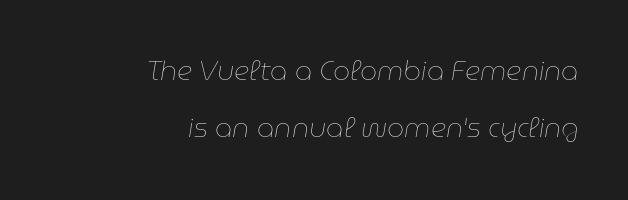
{"italic": "yes", "lean": "right", "slant_degrees": 9, "bold": "no", "underline": "no", "align": "right", "line_spacing": "loose", "line_spacing_ratio": 2.12, "letter_spacing": "normal", "letter_spacing_em": 0.0, "glyph_px": 27}
